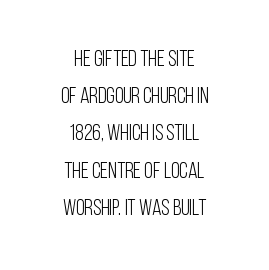
Nothing unusual about the tracking: characters are spaced as the font intends. The zone under the glyphs is completely vacant. Weight class: somewhere from thin through regular. These lines are centered, leaving both edges ragged.
